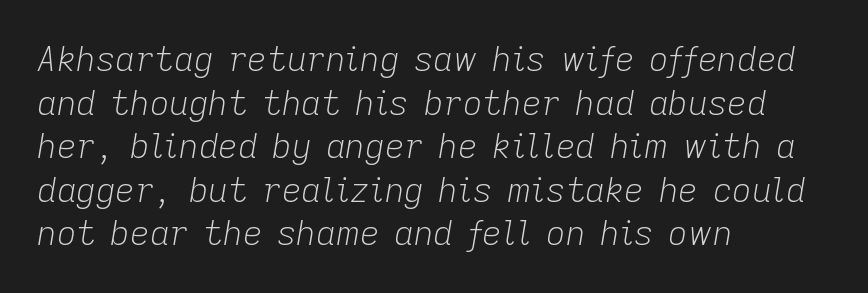
Q: Is the text bold? A: No.
Q: Is the text italic (slanted)? A: Yes, it leans right by about 9 degrees.
Q: Is the text underlined? A: No.
Q: How is the paragraph aligned? A: Left-aligned.
Q: Is the spacing between letters normal or unusually wide? A: Normal.
Q: Is the spacing between lines tight, normal or loose? A: Normal.
Q: Width (condensed, normal, or wide)? A: Normal.
Q: Stroke contrast? A: Low.
Q: x-height? A: Medium.
Q: Monospaced? A: No.
